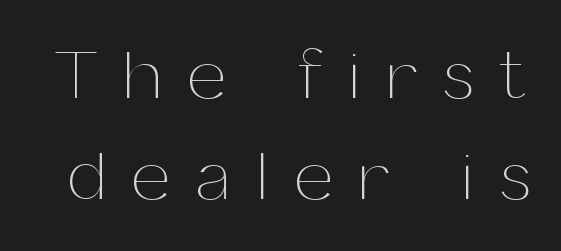
{"italic": "no", "bold": "no", "weight": "thin", "width": "normal", "stroke_contrast": "medium", "x_height": "medium", "monospaced": "no", "underline": "no", "line_spacing": "normal", "line_spacing_ratio": 1.44, "letter_spacing": "wide", "letter_spacing_em": 0.38, "glyph_px": 70}
